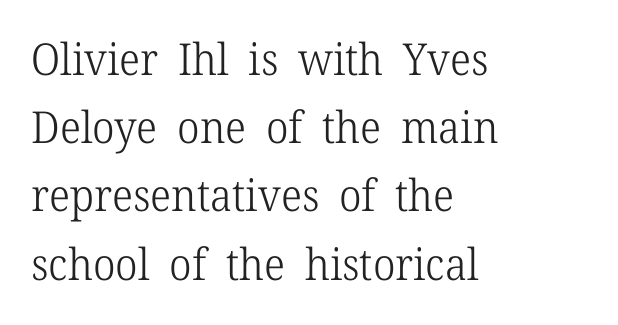
The image shows 44 px light serif type, upright; set left-aligned, normal line spacing (1.55x), normal letter spacing, not underlined; low stroke contrast and a medium x-height.
